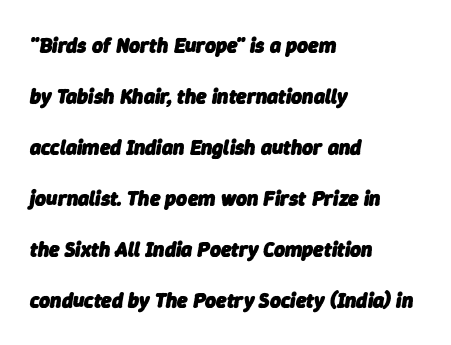
The image shows 21 px bold type, italic (leaning right); set left-aligned, loose line spacing (2.43x), normal letter spacing, not underlined.
